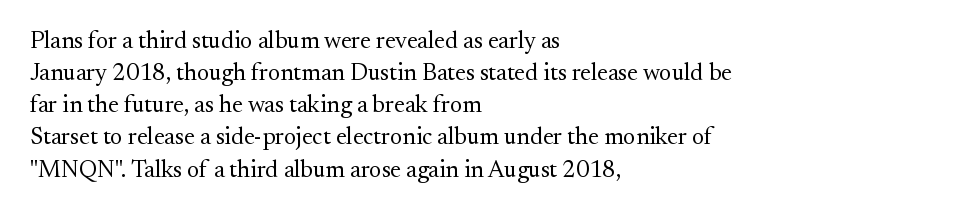
The strip under each line holds only bare page. You could call the tracking neutral — neither tight nor loose. Where is the straight margin? On the left. Upright lettering throughout. The weight tops out at a normal text grade.
